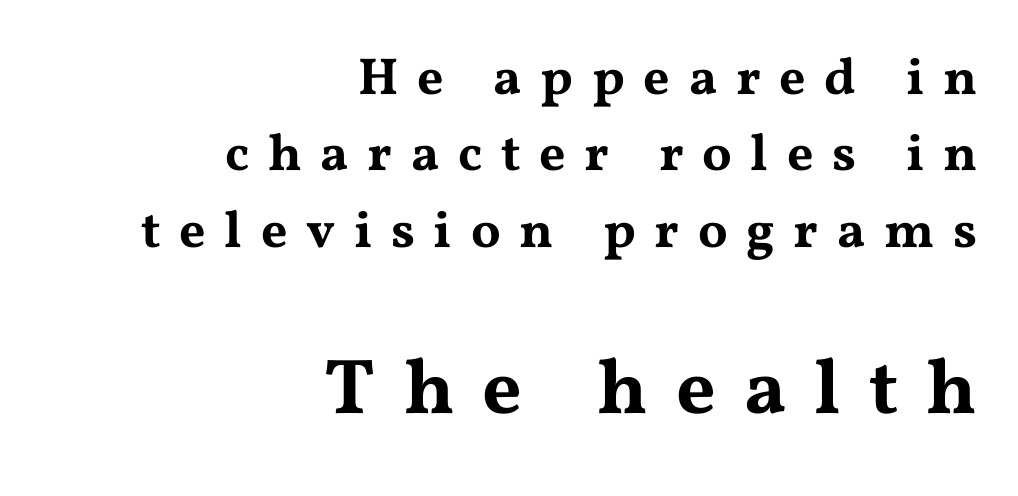
{"serif": "yes", "italic": "no", "width": "wide", "stroke_contrast": "medium", "x_height": "medium", "monospaced": "no", "underline": "no", "align": "right", "line_spacing": "normal", "line_spacing_ratio": 1.47, "letter_spacing": "wide", "letter_spacing_em": 0.36, "larger_block": "second", "size_ratio": 1.5, "glyph_px": 78}
